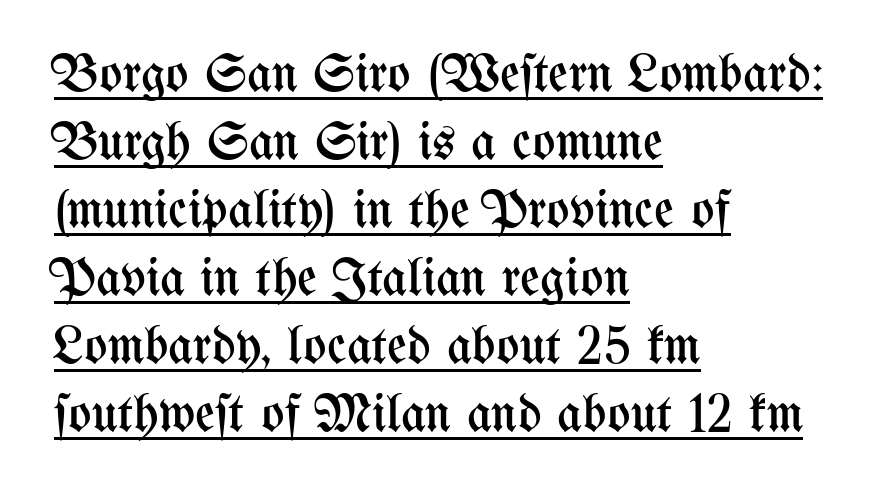
The image shows 54 px regular-weight, condensed type, upright; set left-aligned, normal line spacing (1.26x), normal letter spacing, underlined; medium stroke contrast and a medium x-height.
